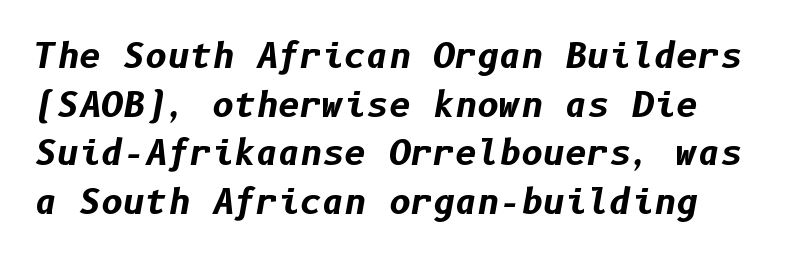
Q: Is the text bold? A: Yes.
Q: Is the text italic (slanted)? A: Yes, it leans right by about 10 degrees.
Q: Is the text underlined? A: No.
Q: Is the spacing between letters normal or unusually wide? A: Normal.
Q: Is the spacing between lines tight, normal or loose? A: Normal.
Q: Width (condensed, normal, or wide)? A: Normal.
Q: Stroke contrast? A: Low.
Q: x-height? A: Medium.
